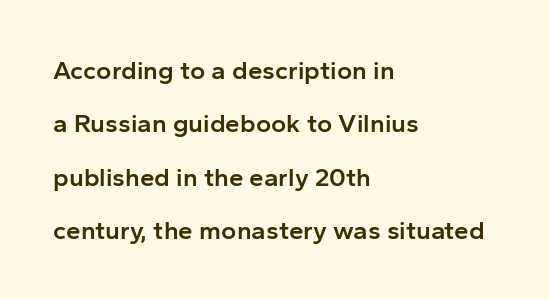
{"italic": "no", "bold": "semi", "underline": "no", "align": "left", "line_spacing": "loose", "line_spacing_ratio": 2.05, "letter_spacing": "normal", "letter_spacing_em": 0.0, "glyph_px": 26}
